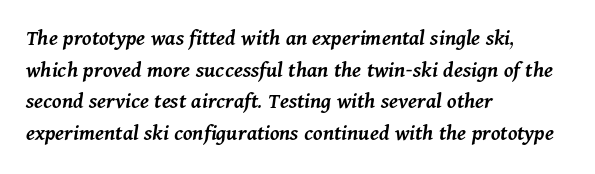
{"italic": "yes", "lean": "right", "slant_degrees": 11, "bold": "semi", "underline": "no", "align": "left", "line_spacing": "normal", "line_spacing_ratio": 1.37, "letter_spacing": "normal", "letter_spacing_em": 0.0, "glyph_px": 23}
